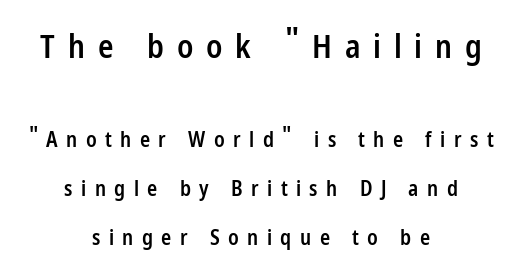
Q: Is the text bold? A: Semi-bold.
Q: Is the text italic (slanted)? A: No, it is upright.
Q: Is the typeface a serif or a sans-serif typeface? A: Sans-serif.
Q: Is the text underlined? A: No.
Q: How is the paragraph aligned? A: Centered.
Q: Is the spacing between letters normal or unusually wide? A: Unusually wide.
Q: Is the spacing between lines tight, normal or loose? A: Loose.
Q: Which block of text is set in a larger size, the first (top) or the second (bottom)? A: The first (top) one.
Q: Width (condensed, normal, or wide)? A: Condensed.
Q: Stroke contrast? A: Low.
Q: x-height? A: Medium.
Q: Monospaced? A: No.
